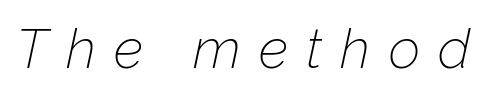
Q: Is the text bold? A: No.
Q: Is the text italic (slanted)? A: Yes, it leans right by about 12 degrees.
Q: Is the text underlined? A: No.
Q: Is the spacing between letters normal or unusually wide? A: Unusually wide.
Q: Width (condensed, normal, or wide)? A: Normal.
Q: Stroke contrast? A: Low.
Q: x-height? A: Medium.
Q: Monospaced? A: No.
